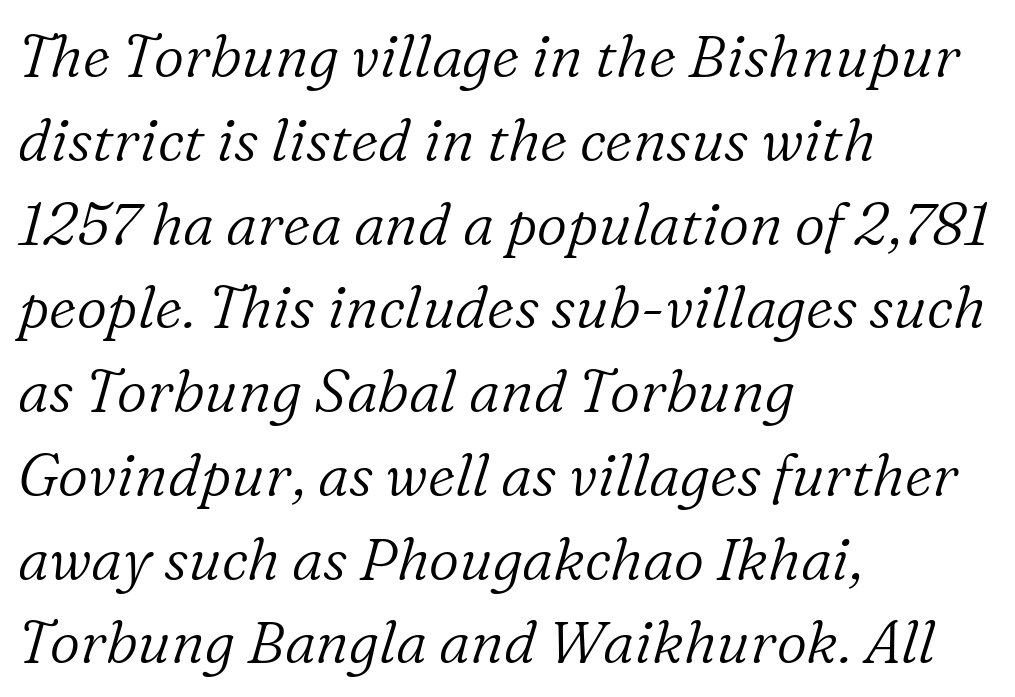
The image shows 59 px light serif type, italic (leaning right); set left-aligned, normal line spacing (1.42x), normal letter spacing, not underlined; low stroke contrast and a medium x-height.
